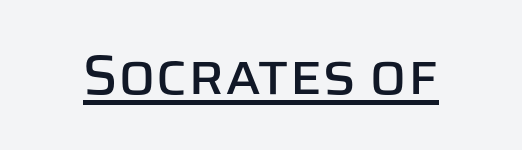
A typesetter would call this proportional, since set widths differ per character. Beneath each row of characters lies a ruled line. The passage shown is typeset with a sans-serif family. Spacing between characters is what you'd get straight out of the box. Every character sits straight up, as roman type does.
